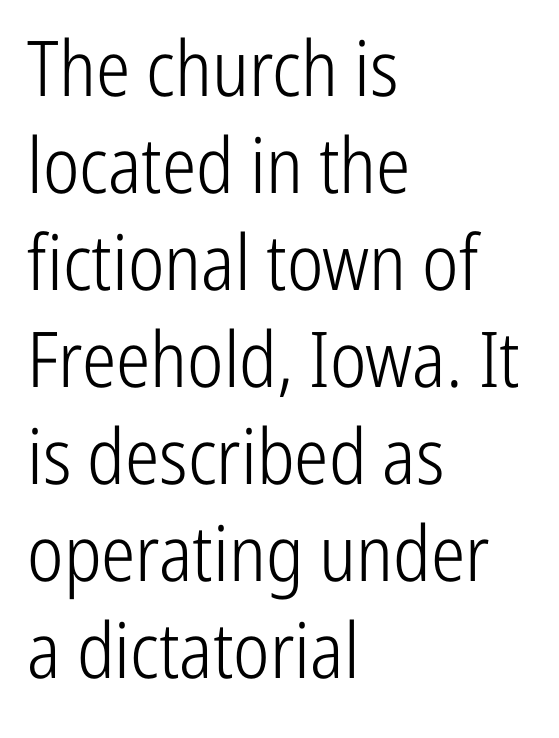
{"serif": "no", "italic": "no", "bold": "no", "weight": "light", "width": "condensed", "stroke_contrast": "low", "x_height": "medium", "monospaced": "no", "underline": "no", "align": "left", "line_spacing": "normal", "line_spacing_ratio": 1.26, "letter_spacing": "normal", "letter_spacing_em": 0.0, "glyph_px": 77}
